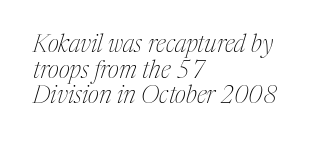
Q: Is the text bold? A: No.
Q: Is the text italic (slanted)? A: Yes, it leans right by about 17 degrees.
Q: Is the text underlined? A: No.
Q: How is the paragraph aligned? A: Left-aligned.
Q: Is the spacing between letters normal or unusually wide? A: Normal.
Q: Is the spacing between lines tight, normal or loose? A: Tight.
